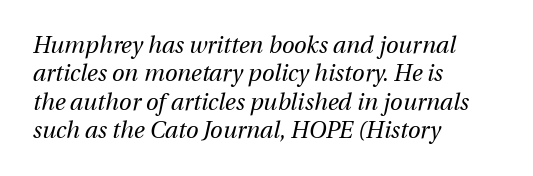
The image shows 23 px text type, italic (leaning right); set left-aligned, line spacing 1.23x, normal letter spacing, not underlined.
